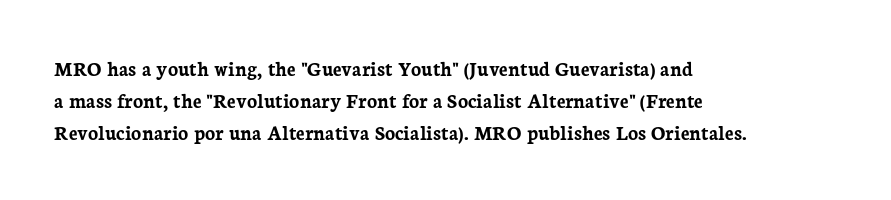
{"italic": "no", "bold": "yes", "underline": "no", "align": "left", "line_spacing": "normal", "line_spacing_ratio": 1.53, "letter_spacing": "normal", "letter_spacing_em": 0.0, "glyph_px": 21}
